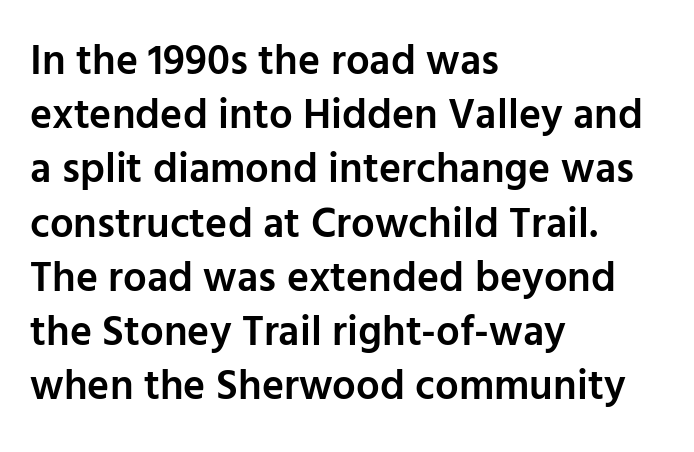
Q: Is the text bold? A: Semi-bold.
Q: Is the text italic (slanted)? A: No, it is upright.
Q: Is the typeface a serif or a sans-serif typeface? A: Sans-serif.
Q: Is the text underlined? A: No.
Q: How is the paragraph aligned? A: Left-aligned.
Q: Is the spacing between letters normal or unusually wide? A: Normal.
Q: Is the spacing between lines tight, normal or loose? A: Normal.
Q: Width (condensed, normal, or wide)? A: Normal.
Q: Stroke contrast? A: Low.
Q: x-height? A: Medium.
Q: Monospaced? A: No.
